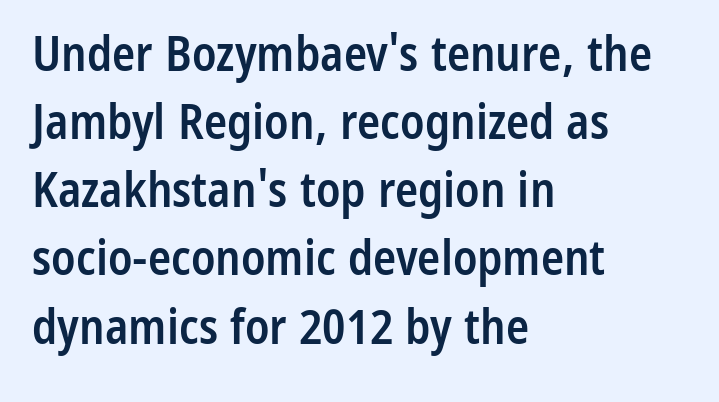
{"serif": "no", "italic": "no", "bold": "semi", "weight": "semibold", "width": "condensed", "stroke_contrast": "low", "x_height": "medium", "monospaced": "no", "underline": "no", "align": "left", "line_spacing": "normal", "line_spacing_ratio": 1.42, "letter_spacing": "normal", "letter_spacing_em": 0.0, "glyph_px": 48}
